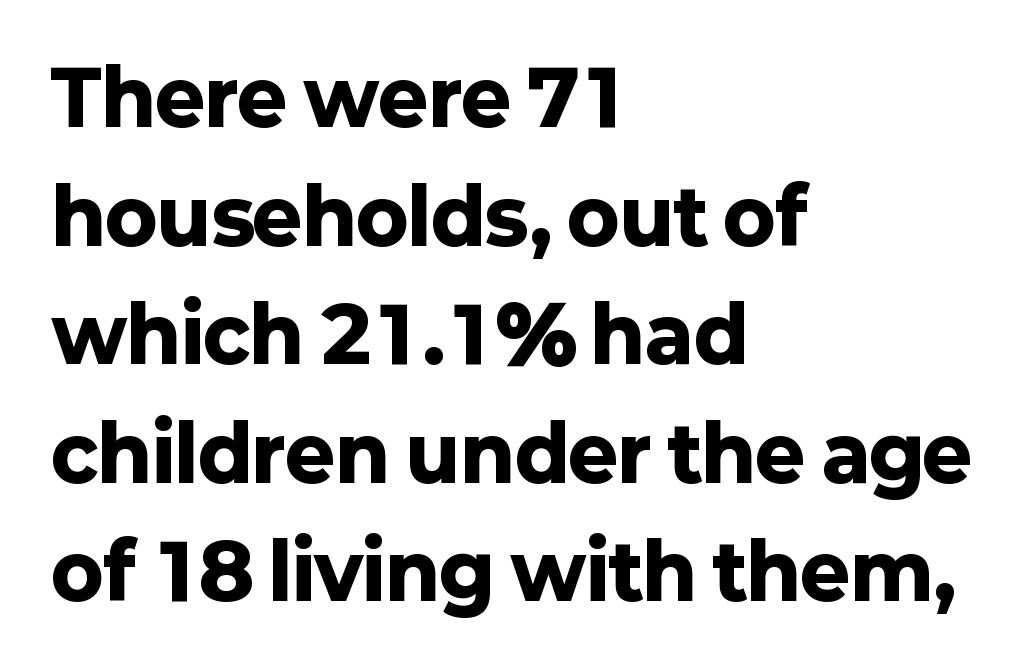
{"serif": "no", "italic": "no", "bold": "yes", "weight": "heavy", "width": "normal", "stroke_contrast": "low", "x_height": "medium", "monospaced": "no", "underline": "no", "align": "left", "line_spacing": "normal", "line_spacing_ratio": 1.56, "letter_spacing": "normal", "letter_spacing_em": 0.0, "glyph_px": 76}
